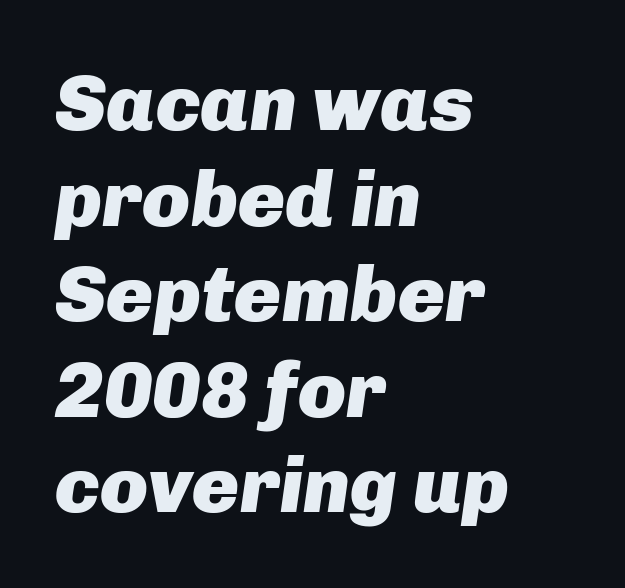
Layout note: lines flush left. Rendered with sloped, italic letterforms. The face used here is proportionally spaced, like ordinary book or web type. A bare baseline throughout the passage. No extra tracking has been applied to these lines. Weight: bold.
